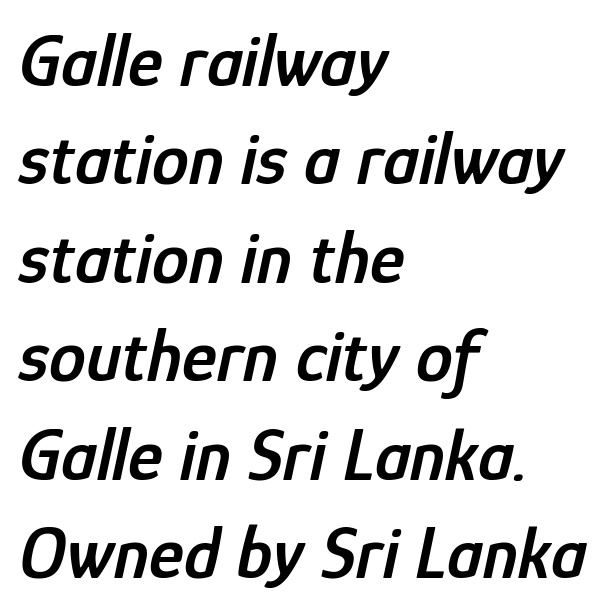
A classic flush-left, rag-right setting is used for this passage. The characters look somewhat weighty, a semibold short of true bold. Italic? Definitely — the glyphs are oblique. Descenders are the only things crossing below the line. Honestly, the row spacing looks completely unremarkable.
